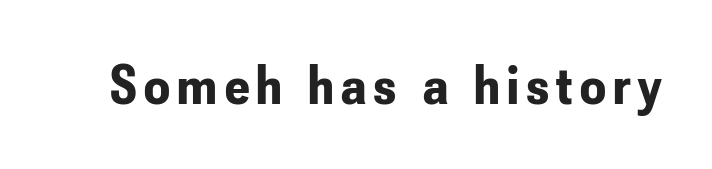
The image shows 57 px bold, condensed sans-serif type, upright; set not underlined; low stroke contrast and a small x-height.
